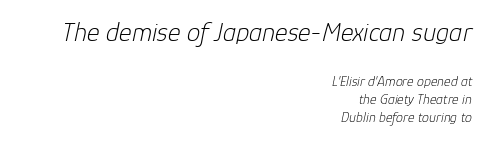
{"italic": "yes", "lean": "right", "slant_degrees": 12, "bold": "no", "underline": "no", "align": "right", "line_spacing": "normal", "line_spacing_ratio": 1.3, "letter_spacing": "normal", "letter_spacing_em": 0.0, "larger_block": "first", "size_ratio": 1.93, "glyph_px": 27}
